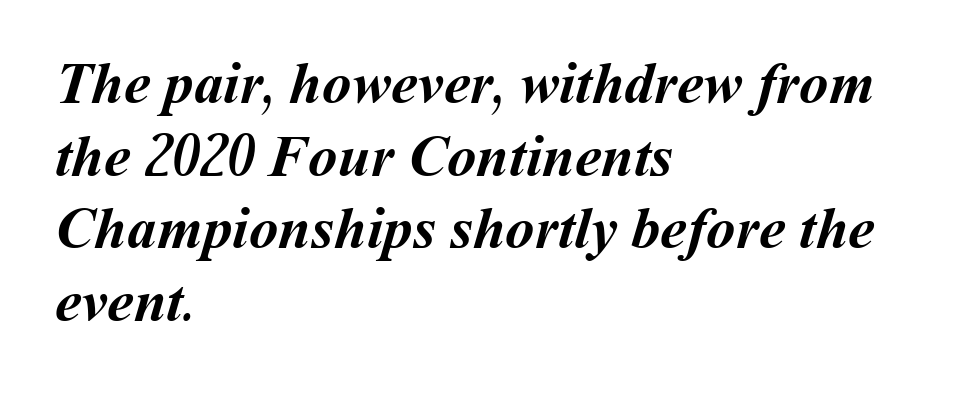
The image shows 59 px semibold type; set left-aligned, line spacing 1.23x, normal letter spacing, not underlined; medium stroke contrast and a medium x-height.
